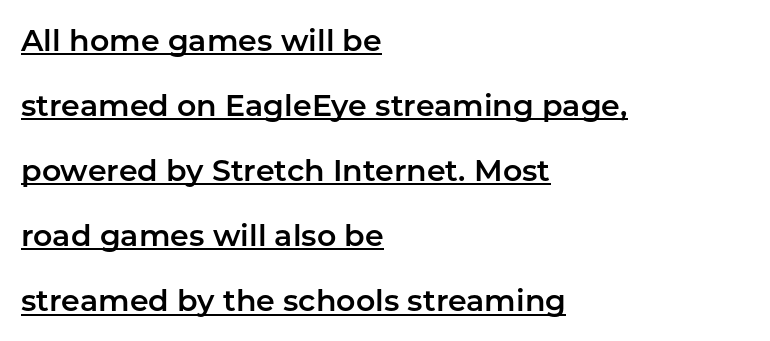
The image shows 30 px sans-serif type, upright; set left-aligned, loose line spacing (2.17x), normal letter spacing, underlined; low stroke contrast and a medium x-height.
